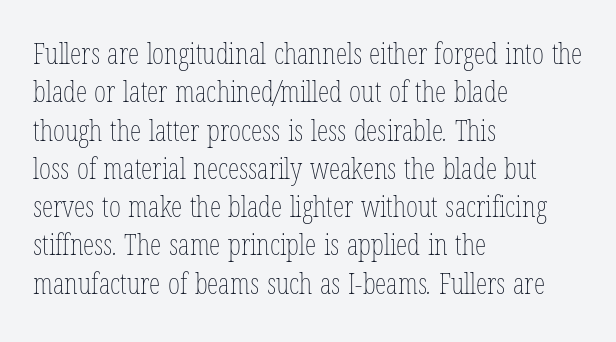
Is the block centered? No — it sits flush against the left margin. The typesetting does not lean heavy: it is not bold. The rendering uses a moderate line-height, typical for paragraphs. Letters rest on an invisible, unmarked baseline. Proportional: the letters do not fall into vertical columns.
